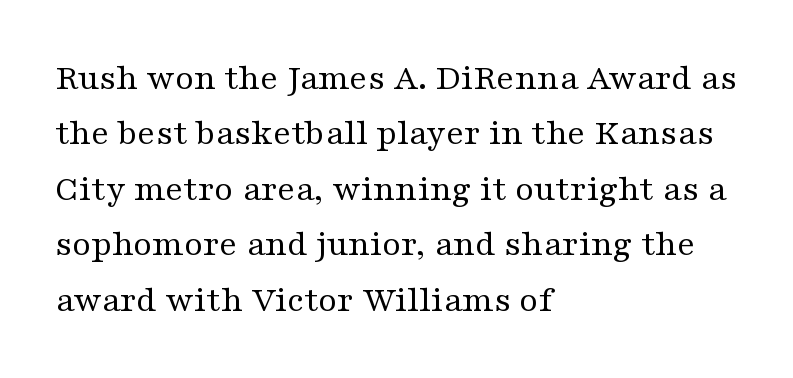
The image shows 38 px regular-weight, wide serif type, upright; set left-aligned, normal line spacing (1.46x), normal letter spacing, not underlined; medium stroke contrast and a medium x-height.
